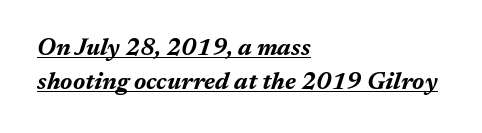
Short note: letters normally spaced. The rows are spaced the way most documents space them. On the weight axis this lands at bold, roughly 700. The glyphs look as if they've been sheared to an angle. Short and long lines alike share a common starting point at left.
